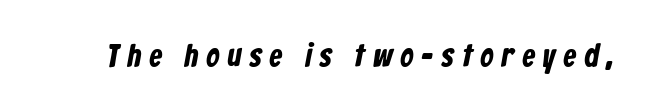
Q: Is the text bold? A: Yes.
Q: Is the typeface a serif or a sans-serif typeface? A: Sans-serif.
Q: Is the text underlined? A: No.
Q: Is the spacing between letters normal or unusually wide? A: Unusually wide.
Q: Width (condensed, normal, or wide)? A: Condensed.
Q: Stroke contrast? A: Low.
Q: x-height? A: Medium.
Q: Monospaced? A: No.
